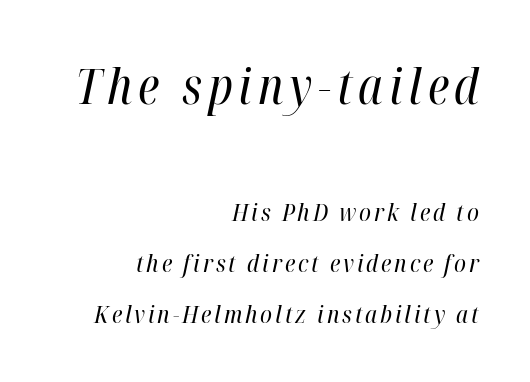
Q: Is the text bold? A: No.
Q: Is the text italic (slanted)? A: Yes, it leans right by about 12 degrees.
Q: Is the text underlined? A: No.
Q: How is the paragraph aligned? A: Right-aligned.
Q: Is the spacing between lines tight, normal or loose? A: Loose.
Q: Which block of text is set in a larger size, the first (top) or the second (bottom)? A: The first (top) one.
Q: Width (condensed, normal, or wide)? A: Condensed.
Q: Stroke contrast? A: High.
Q: x-height? A: Medium.
Q: Monospaced? A: No.
